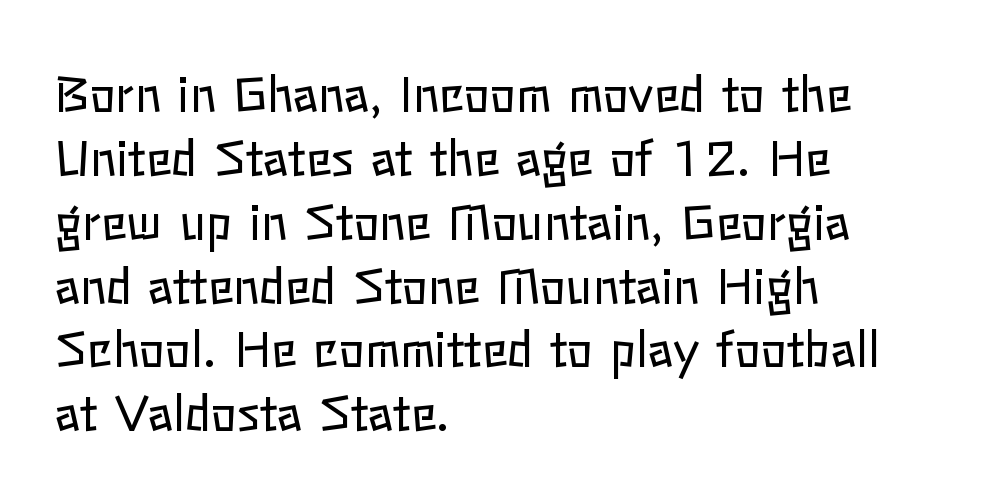
Q: Is the text bold? A: No.
Q: Is the text italic (slanted)? A: No, it is upright.
Q: Is the text underlined? A: No.
Q: How is the paragraph aligned? A: Left-aligned.
Q: Is the spacing between letters normal or unusually wide? A: Normal.
Q: Is the spacing between lines tight, normal or loose? A: Normal.
Q: Width (condensed, normal, or wide)? A: Normal.
Q: Stroke contrast? A: Low.
Q: x-height? A: Medium.
Q: Monospaced? A: No.
